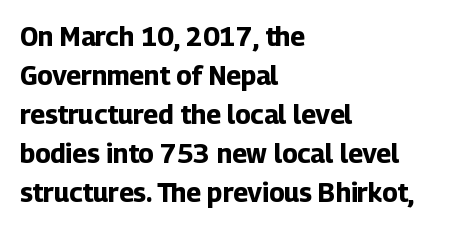
The image shows 26 px bold type, upright; set left-aligned, normal line spacing (1.5x), normal letter spacing, not underlined.
